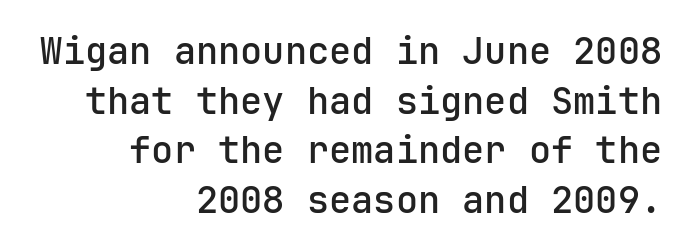
Whoever set this chose a conventional vertical rhythm. Italic? Not at all — the glyphs are vertical. The zone under the glyphs is completely vacant. The designer went with a sans here, leaving each stem footless. The letters sit at their default tracking, neither squeezed nor spread. I'd describe the lettering as semibold — firm but not a full bold.
